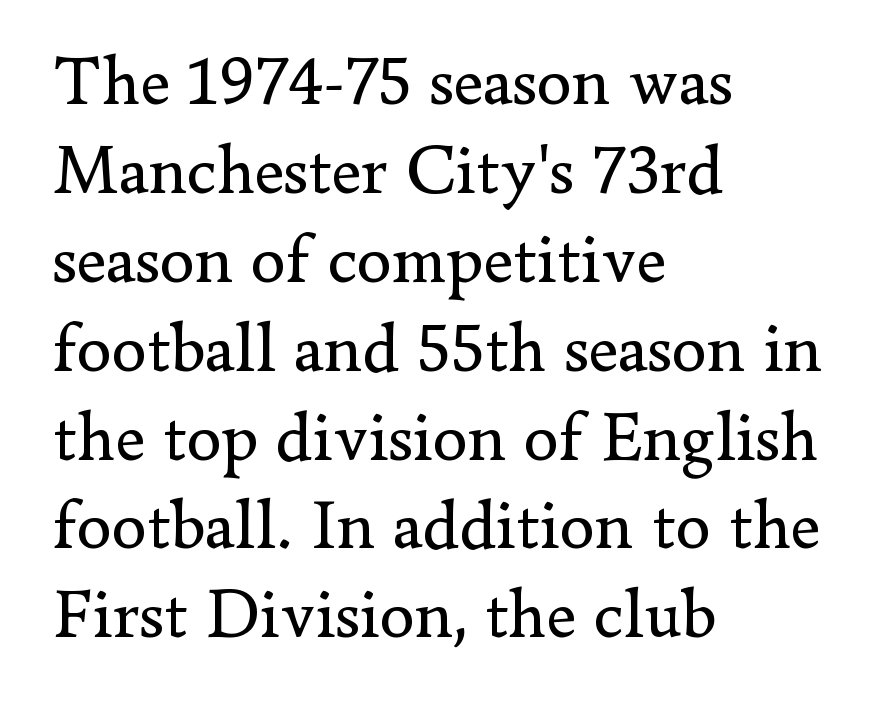
The image shows 70 px regular-weight serif type, upright; set left-aligned, normal line spacing (1.27x), normal letter spacing, not underlined; low stroke contrast and a small x-height.
